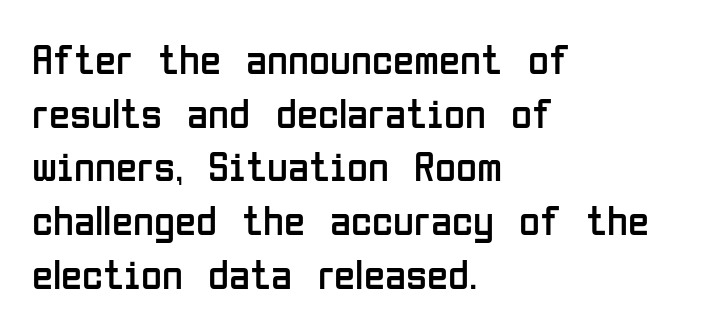
The image shows 43 px regular-weight, condensed sans-serif type, upright; set left-aligned, normal line spacing (1.25x), normal letter spacing, not underlined; low stroke contrast and a medium x-height.
